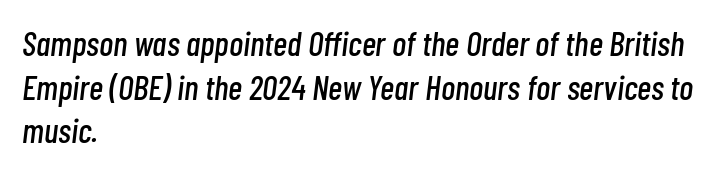
Compared with typical body copy, the letter spacing here is the same. This is oblique type, the kind used for emphasis or titles. The typesetter chose a ragged-right arrangement here. Each new line begins a customary step beneath the previous one. You could not count columns in this text — the font is proportionally spaced.
